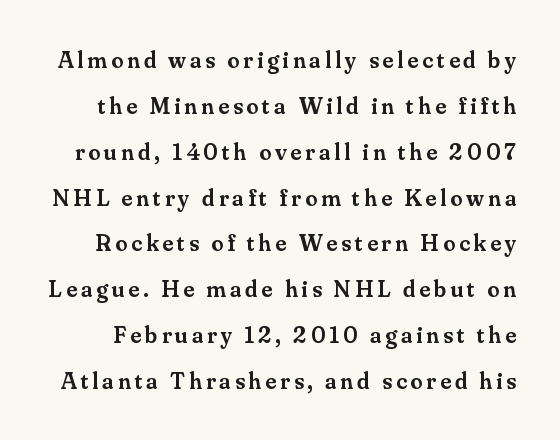
What's the leading like? Stretched, with rows far apart. Upright lettering throughout. I'd describe the lettering as semibold — firm but not a full bold. Descender tails drop into unmarked territory.
